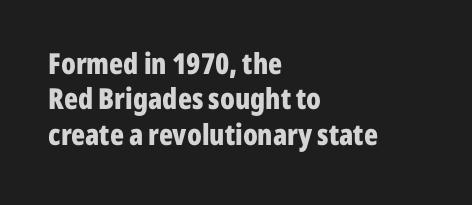
The image shows 29 px bold, condensed sans-serif type, upright; set left-aligned, line spacing 1.22x, normal letter spacing, not underlined; low stroke contrast and a medium x-height.
